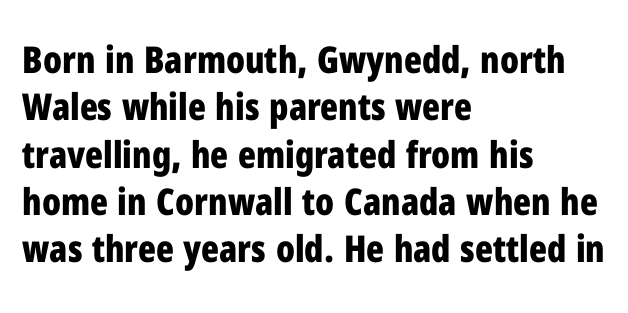
The paragraph has a hard left edge and a soft right edge. Here the designer chose a conventional face with non-uniform glyph widths. The passage shown has conventional tracking throughout. Each new line begins a customary step beneath the previous one.
